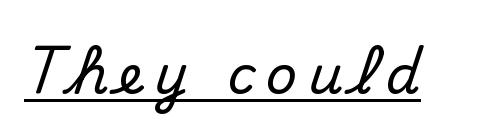
The image shows 54 px sans-serif type; set unusually wide letter spacing (+0.2 em), underlined; medium stroke contrast and a small x-height.
